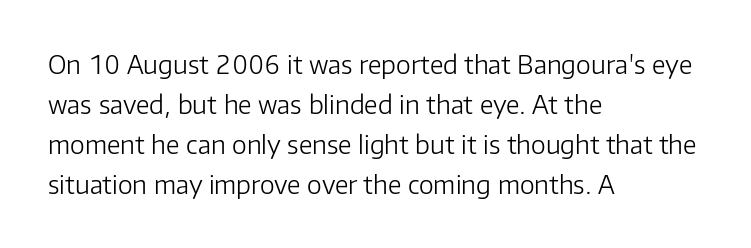
The area under the type is left untouched. A typesetter would mark this as roman, not italic. What's the leading like? Ordinary, nothing unusual. A typesetter would call this zero additional tracking. Which margin do the lines hug? The left one — the right edge is uneven. The cut favours lightness, reaching ordinary text weight at its darkest.
